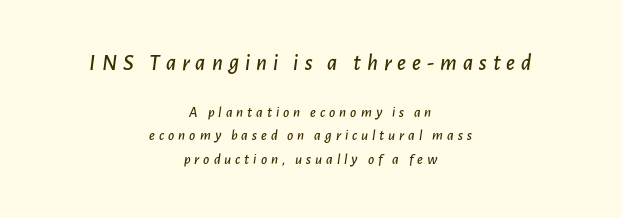
The baseline area is clear. The passage is arranged like a title page — every line centered. These two chunks differ in scale, with the top chunk taking the larger measure. Display-style spreading of the glyphs; the letterfit is very open. One glance says typical: line gaps are just what's usual.
